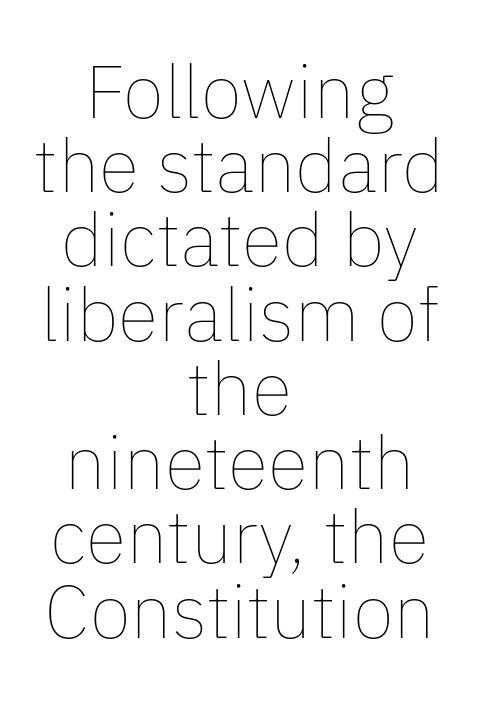
Just letters on the line, the space beneath them empty. The font's upright variant was chosen for this text. No chunkiness to these letters — they're not bold. Character widths vary here, with narrow letters taking less room than wide ones. The vertical gap from one line to the next is small. The compositor balanced each line on the midline.
